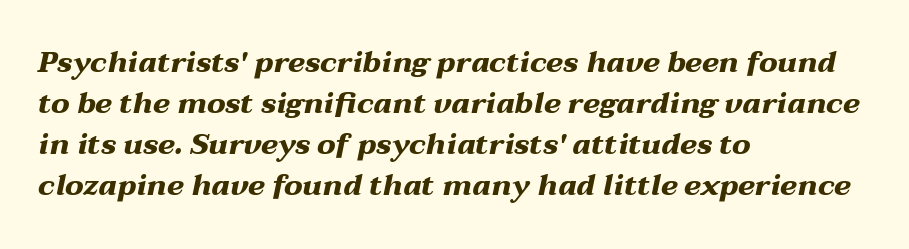
{"italic": "yes", "lean": "right", "slant_degrees": 12, "bold": "yes", "weight": "heavy", "width": "wide", "stroke_contrast": "medium", "x_height": "medium", "monospaced": "no", "underline": "no", "align": "left", "line_spacing": "normal", "line_spacing_ratio": 1.41, "letter_spacing": "normal", "letter_spacing_em": 0.0, "glyph_px": 29}
